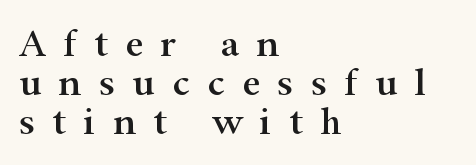
The image shows 40 px wide serif type, upright; set left-aligned, tight line spacing (0.97x), unusually wide letter spacing (+0.43 em), not underlined; high stroke contrast and a small x-height.
